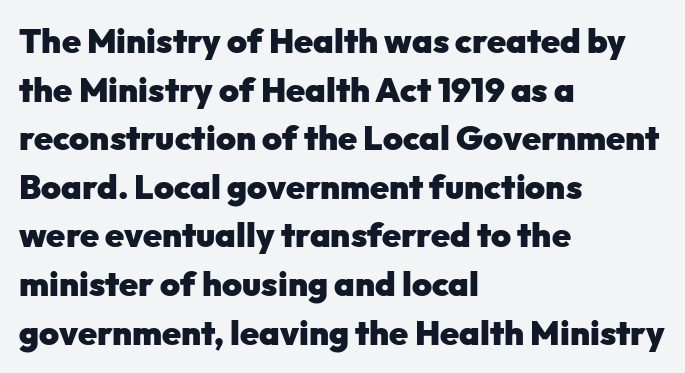
The image shows 34 px heavy sans-serif type, upright; set left-aligned, normal line spacing (1.43x), normal letter spacing, not underlined; low stroke contrast and a medium x-height.
